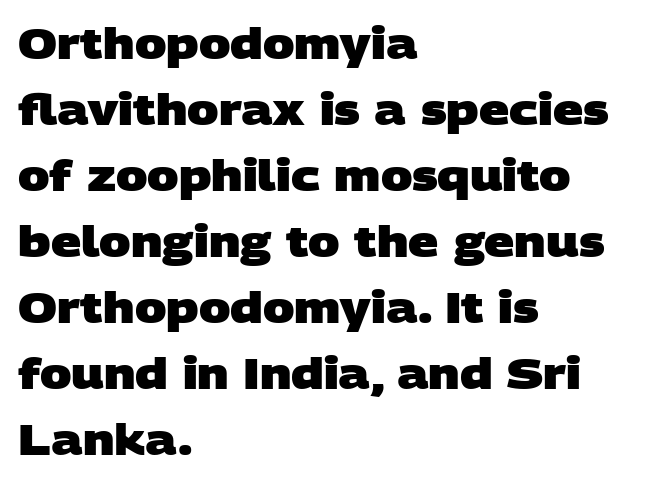
Q: Is the text bold? A: Yes.
Q: Is the typeface a serif or a sans-serif typeface? A: Sans-serif.
Q: Is the text underlined? A: No.
Q: How is the paragraph aligned? A: Left-aligned.
Q: Is the spacing between letters normal or unusually wide? A: Normal.
Q: Is the spacing between lines tight, normal or loose? A: Normal.
Q: Width (condensed, normal, or wide)? A: Wide.
Q: Stroke contrast? A: Low.
Q: x-height? A: Large.
Q: Monospaced? A: No.
